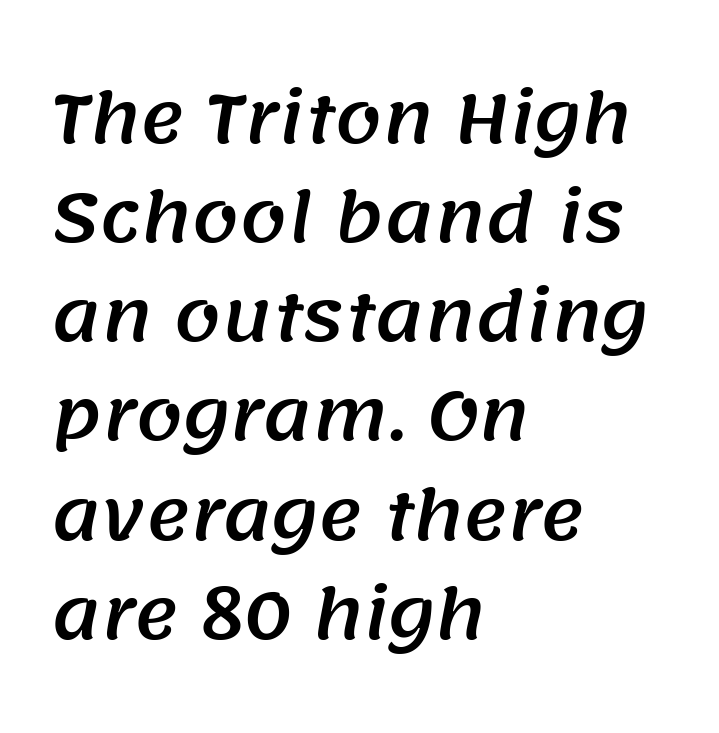
Leading: standard. Layout note: lines flush left. Is this a fixed-width face? No — the glyphs have proportional, varying widths. The letters sit at their default tracking, neither squeezed nor spread. The space beneath each line is pristine and unruled. The rendering shows plain stroke endings on the letterforms — a sans-serif design.
